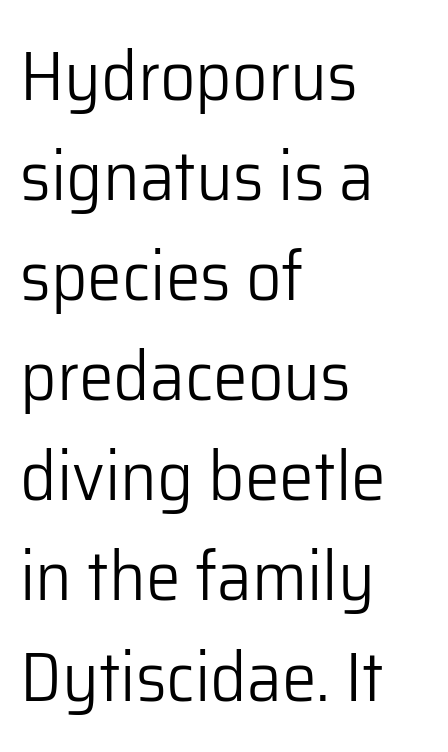
The image shows 70 px light sans-serif type, upright; set left-aligned, normal line spacing (1.43x), normal letter spacing, not underlined; low stroke contrast and a medium x-height.
